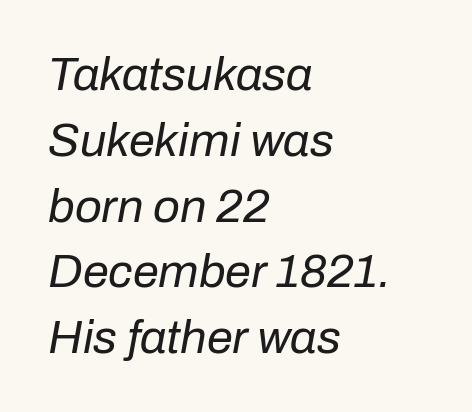
{"italic": "yes", "lean": "right", "slant_degrees": 10, "bold": "no", "weight": "regular", "width": "normal", "stroke_contrast": "low", "x_height": "medium", "monospaced": "no", "underline": "no", "align": "left", "line_spacing": "normal", "line_spacing_ratio": 1.4, "letter_spacing": "normal", "letter_spacing_em": 0.0, "glyph_px": 47}
